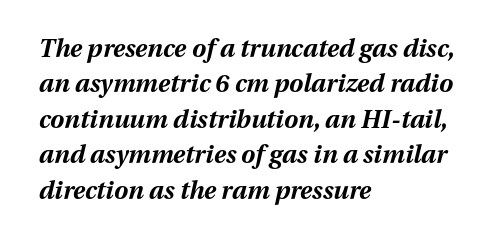
{"italic": "yes", "lean": "right", "slant_degrees": 13, "bold": "yes", "underline": "no", "align": "left", "line_spacing": "normal", "line_spacing_ratio": 1.42, "letter_spacing": "normal", "letter_spacing_em": 0.0, "glyph_px": 25}
